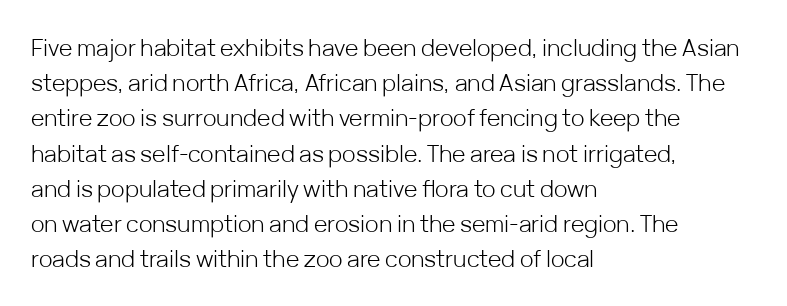
Q: Is the text bold? A: No.
Q: Is the text italic (slanted)? A: No, it is upright.
Q: Is the text underlined? A: No.
Q: How is the paragraph aligned? A: Left-aligned.
Q: Is the spacing between letters normal or unusually wide? A: Normal.
Q: Is the spacing between lines tight, normal or loose? A: Normal.
